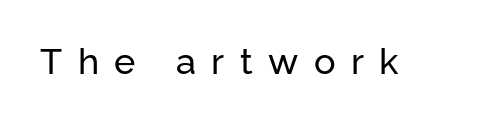
The image shows 36 px sans-serif type, upright; set unusually wide letter spacing (+0.43 em), not underlined; low stroke contrast and a medium x-height.
